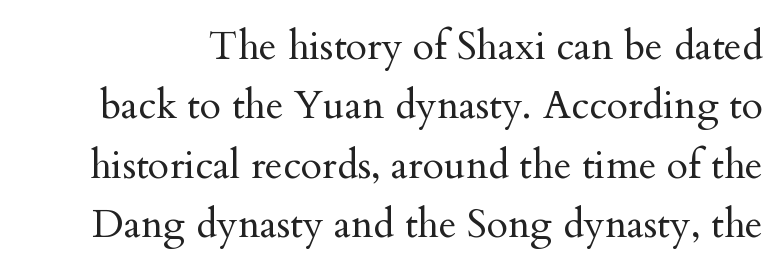
{"serif": "yes", "italic": "no", "bold": "no", "weight": "regular", "width": "normal", "stroke_contrast": "medium", "x_height": "small", "monospaced": "no", "underline": "no", "line_spacing": "normal", "line_spacing_ratio": 1.52, "letter_spacing": "normal", "letter_spacing_em": 0.0, "glyph_px": 39}
